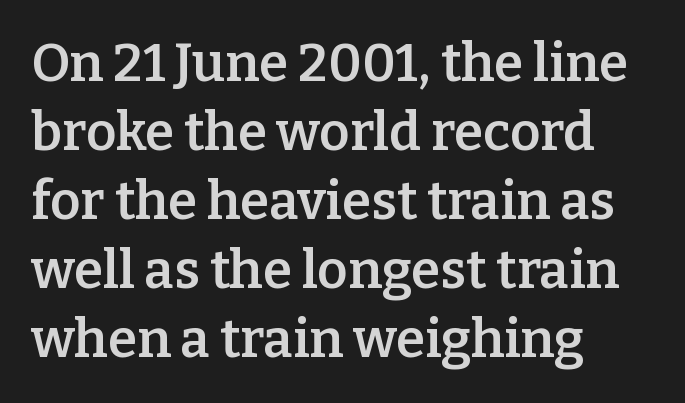
Q: Is the text bold? A: Semi-bold.
Q: Is the text italic (slanted)? A: No, it is upright.
Q: Is the typeface a serif or a sans-serif typeface? A: Serif.
Q: Is the text underlined? A: No.
Q: How is the paragraph aligned? A: Left-aligned.
Q: Is the spacing between letters normal or unusually wide? A: Normal.
Q: Is the spacing between lines tight, normal or loose? A: Normal.
Q: Width (condensed, normal, or wide)? A: Normal.
Q: Stroke contrast? A: Low.
Q: x-height? A: Medium.
Q: Monospaced? A: No.
